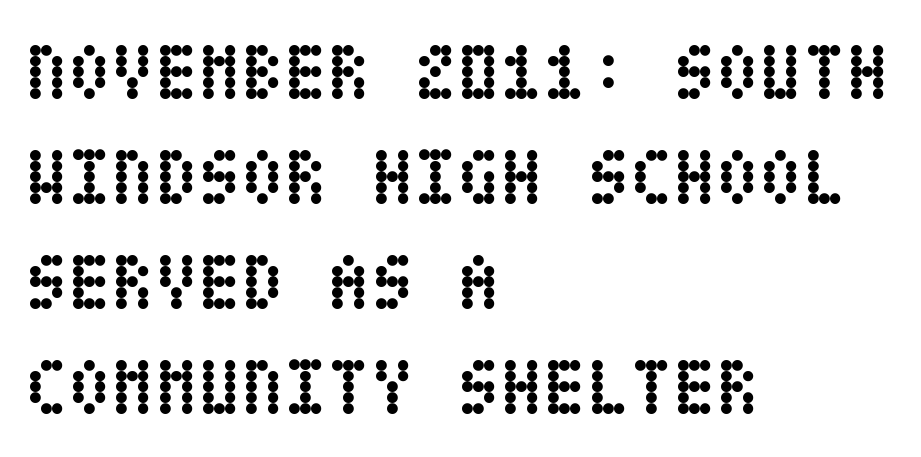
The image shows 79 px semibold, condensed type, upright; set left-aligned, normal line spacing (1.33x), normal letter spacing, not underlined; low stroke contrast and a large x-height.
